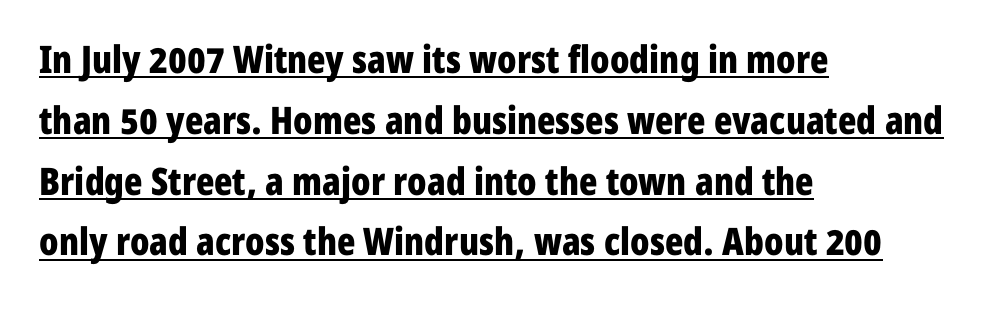
The image shows 38 px bold, condensed sans-serif type, upright; set left-aligned, normal line spacing (1.6x), normal letter spacing, underlined; low stroke contrast and a medium x-height.
